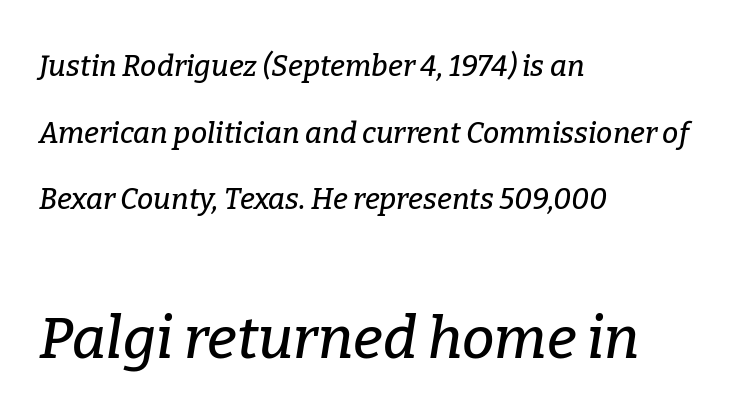
Stroke terminals: seriffed. Compared with ordinary roman type, these characters are visibly tilted. Is the letter spacing exaggerated? No — it looks like the ordinary default. The letters advance in unequal steps, a hallmark of proportional type. Plain, unruled lines of type.
